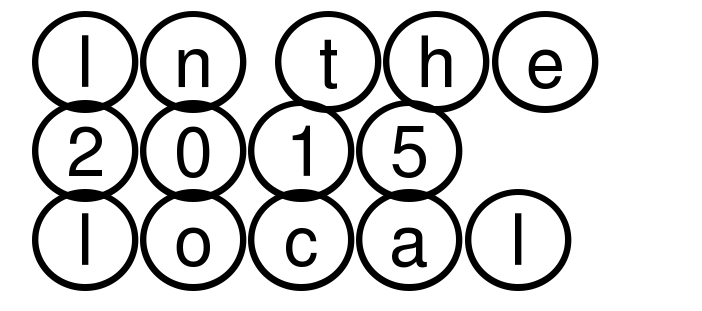
{"italic": "no", "width": "wide", "x_height": "large", "underline": "no", "align": "left", "line_spacing": "normal", "line_spacing_ratio": 1.27, "letter_spacing": "normal", "letter_spacing_em": 0.0, "glyph_px": 70}
